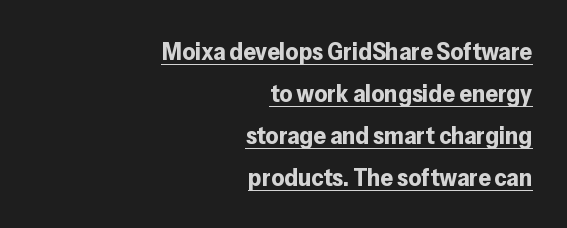
Q: Is the text bold? A: Yes.
Q: Is the text italic (slanted)? A: No, it is upright.
Q: Is the text underlined? A: Yes.
Q: How is the paragraph aligned? A: Right-aligned.
Q: Is the spacing between letters normal or unusually wide? A: Normal.
Q: Is the spacing between lines tight, normal or loose? A: Normal.
